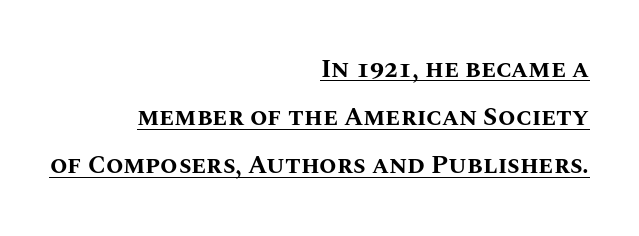
{"italic": "no", "bold": "yes", "underline": "yes", "align": "right", "line_spacing": "loose", "line_spacing_ratio": 1.93, "letter_spacing": "normal", "letter_spacing_em": 0.0, "glyph_px": 25}
